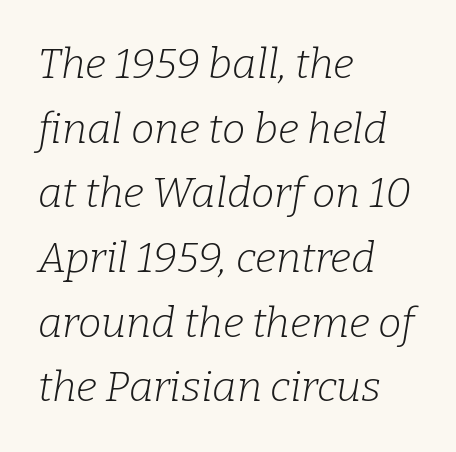
{"serif": "yes", "italic": "yes", "lean": "right", "slant_degrees": 9, "bold": "no", "weight": "light", "width": "normal", "stroke_contrast": "low", "x_height": "medium", "monospaced": "no", "underline": "no", "align": "left", "line_spacing": "normal", "line_spacing_ratio": 1.54, "letter_spacing": "normal", "letter_spacing_em": 0.0, "glyph_px": 42}
